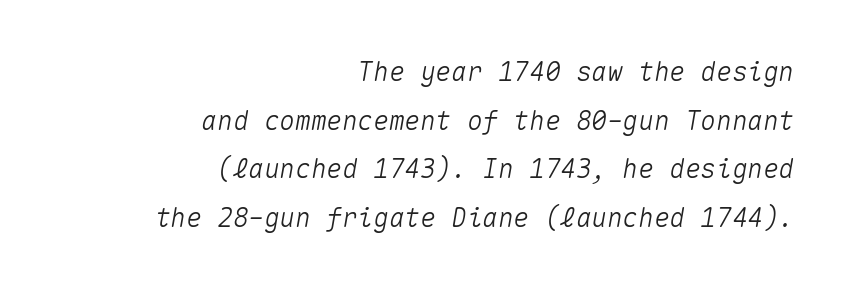
{"italic": "yes", "lean": "right", "slant_degrees": 10, "underline": "no", "align": "right", "line_spacing_ratio": 1.87, "letter_spacing": "normal", "letter_spacing_em": 0.0, "glyph_px": 26}
